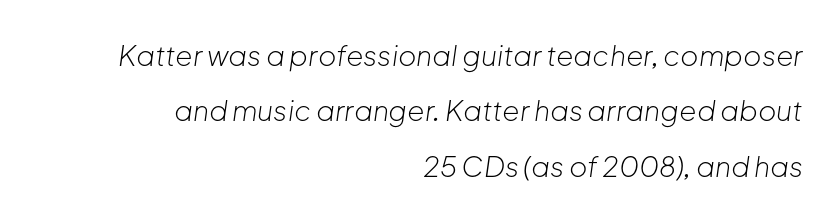
Q: Is the text bold? A: No.
Q: Is the text italic (slanted)? A: Yes, it leans right by about 8 degrees.
Q: Is the text underlined? A: No.
Q: How is the paragraph aligned? A: Right-aligned.
Q: Is the spacing between letters normal or unusually wide? A: Normal.
Q: Is the spacing between lines tight, normal or loose? A: Loose.
Q: Width (condensed, normal, or wide)? A: Normal.
Q: Stroke contrast? A: Low.
Q: x-height? A: Medium.
Q: Monospaced? A: No.
